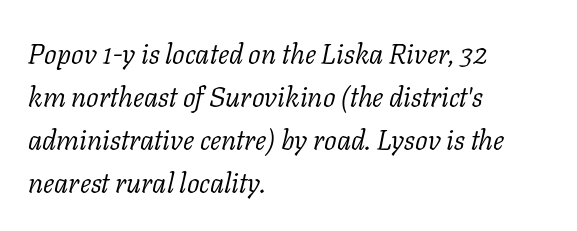
The image shows 28 px light serif type, italic (leaning right); set left-aligned, normal line spacing (1.54x), normal letter spacing, not underlined; low stroke contrast and a medium x-height.
